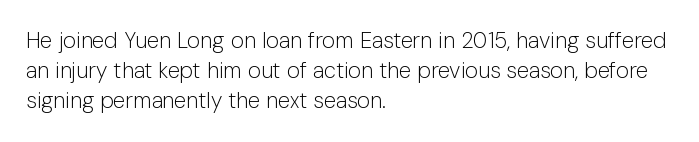
{"italic": "no", "bold": "no", "underline": "no", "align": "left", "line_spacing": "normal", "line_spacing_ratio": 1.37, "letter_spacing": "normal", "letter_spacing_em": 0.0, "glyph_px": 22}
